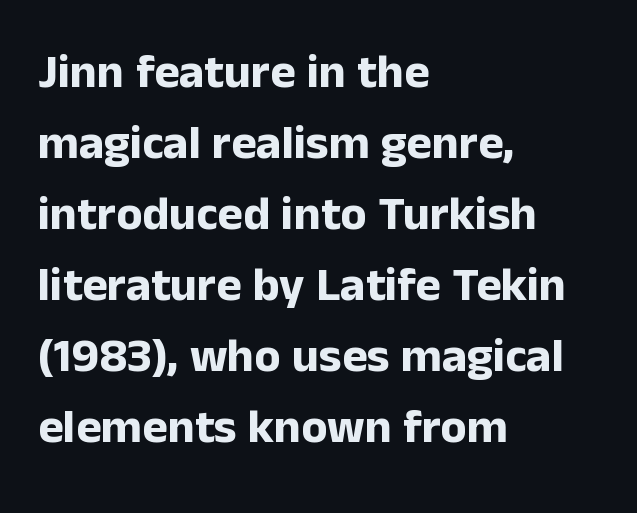
Q: Is the text bold? A: Yes.
Q: Is the text italic (slanted)? A: No, it is upright.
Q: Is the typeface a serif or a sans-serif typeface? A: Sans-serif.
Q: Is the text underlined? A: No.
Q: How is the paragraph aligned? A: Left-aligned.
Q: Is the spacing between letters normal or unusually wide? A: Normal.
Q: Is the spacing between lines tight, normal or loose? A: Normal.
Q: Width (condensed, normal, or wide)? A: Normal.
Q: Stroke contrast? A: Low.
Q: x-height? A: Medium.
Q: Monospaced? A: No.
